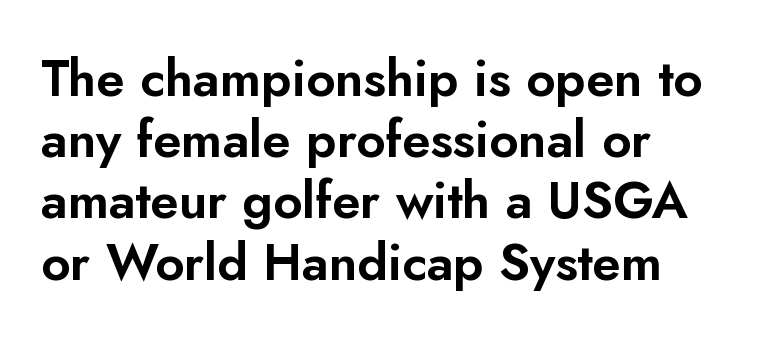
The image shows 51 px sans-serif type, upright; set left-aligned, line spacing 1.2x, normal letter spacing, not underlined; low stroke contrast and a small x-height.
